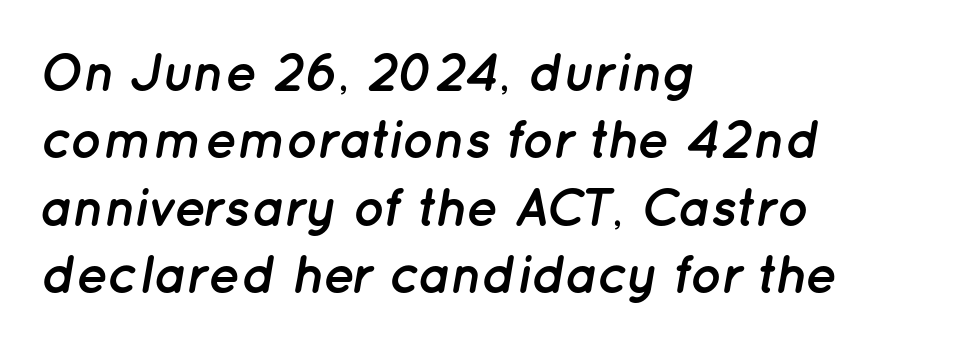
{"italic": "yes", "lean": "right", "slant_degrees": 12, "bold": "yes", "weight": "semibold", "width": "normal", "stroke_contrast": "low", "x_height": "medium", "monospaced": "no", "underline": "no", "align": "left", "line_spacing": "normal", "line_spacing_ratio": 1.27, "letter_spacing": "normal", "letter_spacing_em": 0.0, "glyph_px": 53}
